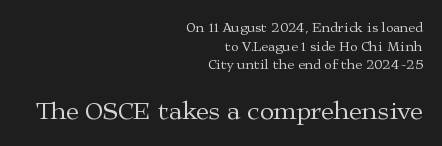
Size contrast runs from small at the top to large at the bottom. The cut favours lightness, reaching ordinary text weight at its darkest. Alignment: flush right. A typesetter would mark this as roman, not italic. Each new line begins a customary step beneath the previous one.
